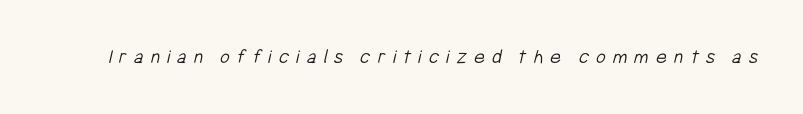
Someone cranked the tracking dial way up on this one. On a weight scale, this lands at 450 or below. Quick note: underline off.
